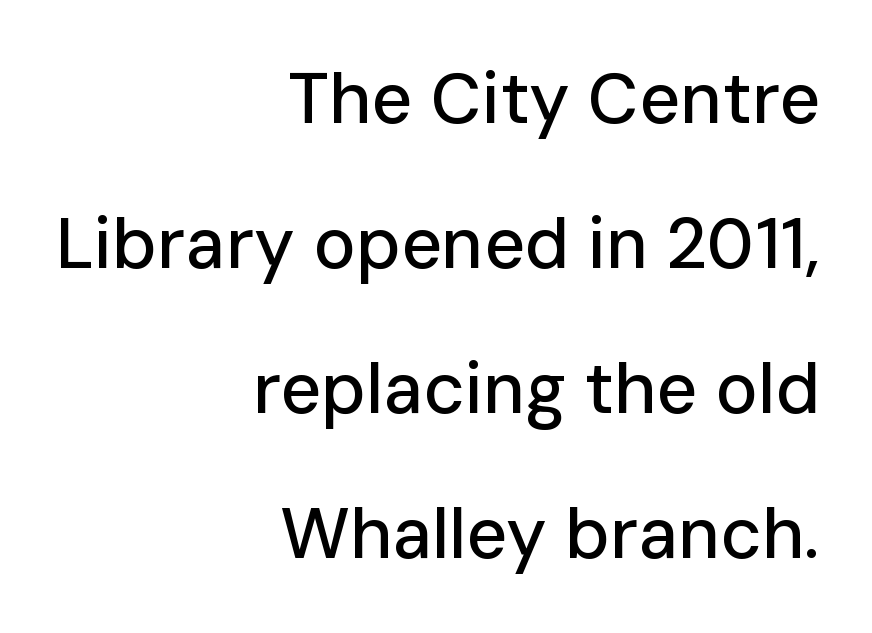
The image shows 71 px sans-serif type, upright; set right-aligned, loose line spacing (2.04x), normal letter spacing, not underlined; low stroke contrast and a medium x-height.
